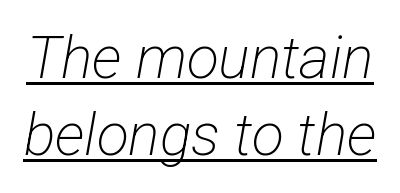
Here the designer chose a conventional face with non-uniform glyph widths. Caption: lettering with a line underneath. Caption: face not bold, strokes unweighted. Observe the ordinary spacing: letters are neighbours, not strangers.
